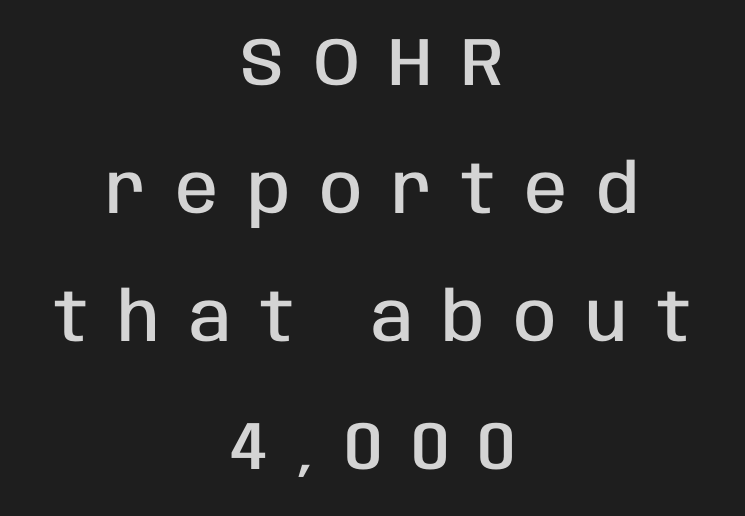
Q: Is the text bold? A: Semi-bold.
Q: Is the text italic (slanted)? A: No, it is upright.
Q: Is the typeface a serif or a sans-serif typeface? A: Sans-serif.
Q: Is the text underlined? A: No.
Q: How is the paragraph aligned? A: Centered.
Q: Is the spacing between letters normal or unusually wide? A: Unusually wide.
Q: Width (condensed, normal, or wide)? A: Condensed.
Q: Stroke contrast? A: Low.
Q: x-height? A: Large.
Q: Monospaced? A: No.
